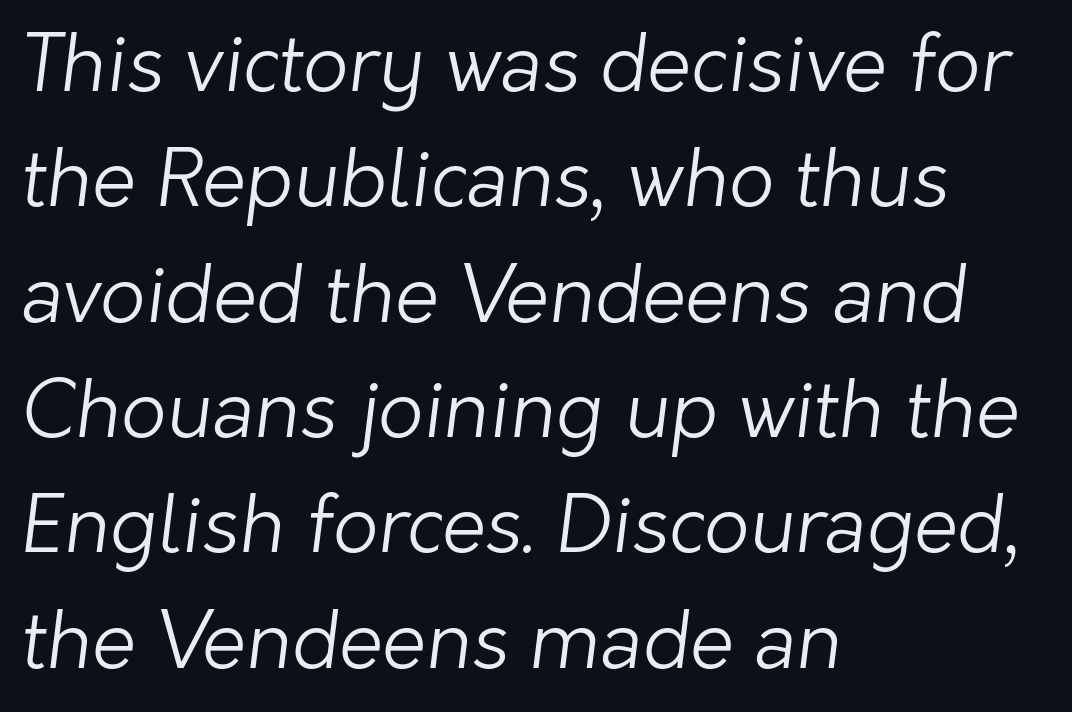
The image shows 79 px light sans-serif type; set left-aligned, normal line spacing (1.46x), normal letter spacing, not underlined; low stroke contrast and a medium x-height.
